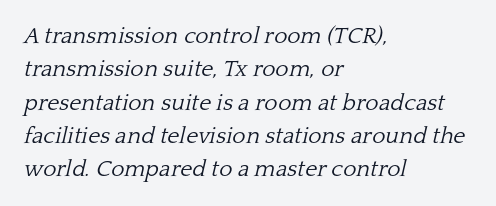
{"italic": "yes", "lean": "right", "slant_degrees": 13, "bold": "no", "underline": "no", "align": "left", "line_spacing": "normal", "line_spacing_ratio": 1.45, "letter_spacing": "normal", "letter_spacing_em": 0.0, "glyph_px": 23}
